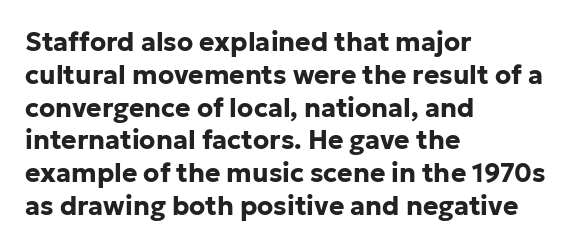
{"italic": "no", "bold": "yes", "underline": "no", "align": "left", "line_spacing": "normal", "line_spacing_ratio": 1.26, "letter_spacing": "normal", "letter_spacing_em": 0.0, "glyph_px": 26}
